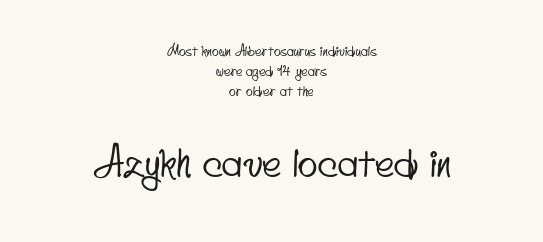
{"serif": "no", "width": "condensed", "stroke_contrast": "low", "x_height": "small", "monospaced": "no", "underline": "no", "align": "center", "line_spacing": "normal", "line_spacing_ratio": 1.44, "letter_spacing": "normal", "letter_spacing_em": 0.0, "larger_block": "second", "size_ratio": 2.93, "glyph_px": 41}
